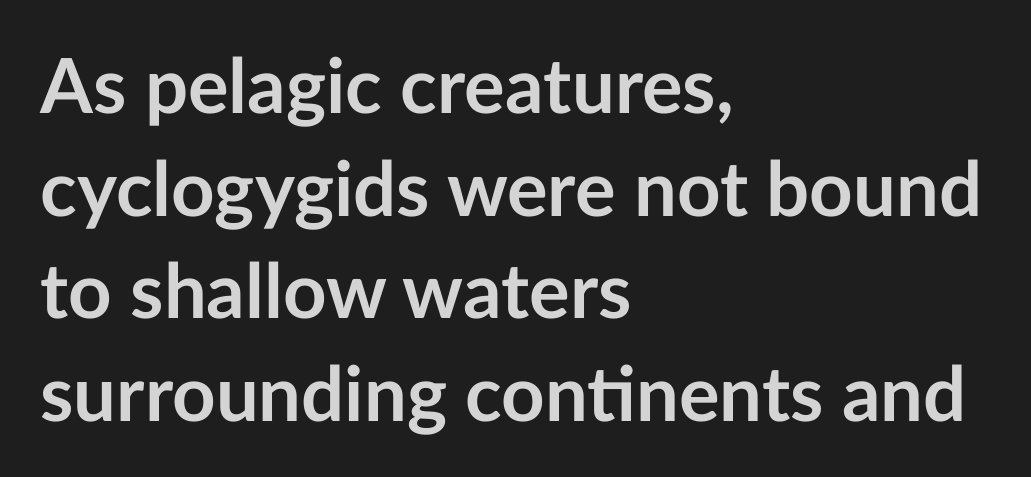
The image shows 76 px semibold sans-serif type, upright; set left-aligned, normal line spacing (1.35x), normal letter spacing, not underlined; low stroke contrast and a medium x-height.
